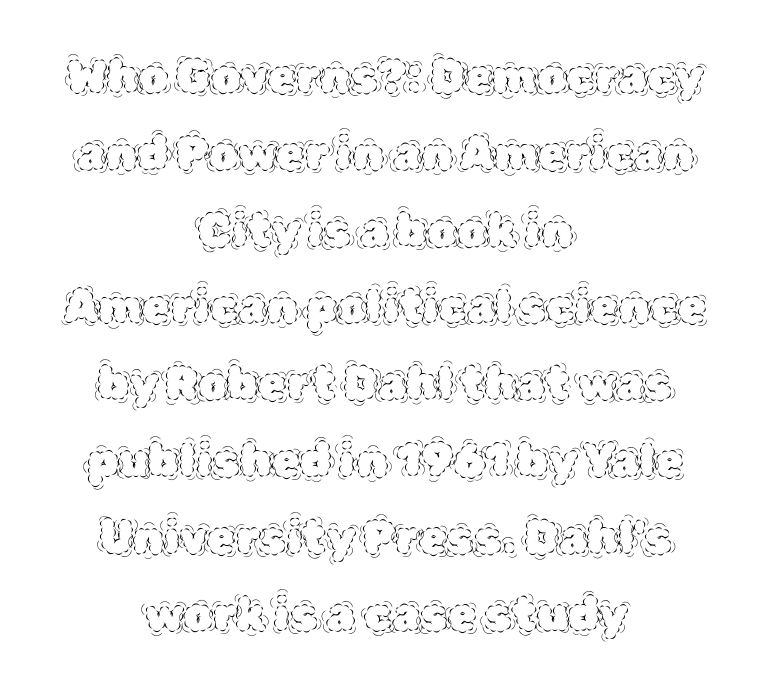
In terms of posture, this sample is upright. Each line is balanced around a shared central axis. In terms of leading, this rendering sits right in the middle. Proportional: the letters do not fall into vertical columns. Bare-footed words on every line. These glyphs show unthickened strokes, regular width or finer.
